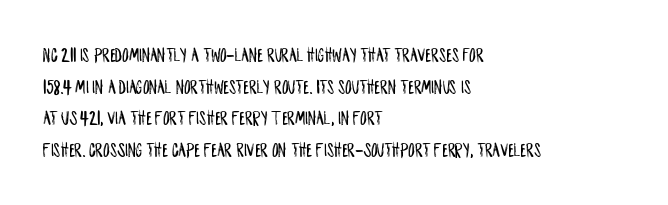
{"italic": "no", "underline": "no", "align": "left", "line_spacing": "normal", "line_spacing_ratio": 1.58, "letter_spacing": "normal", "letter_spacing_em": 0.0, "glyph_px": 20}
